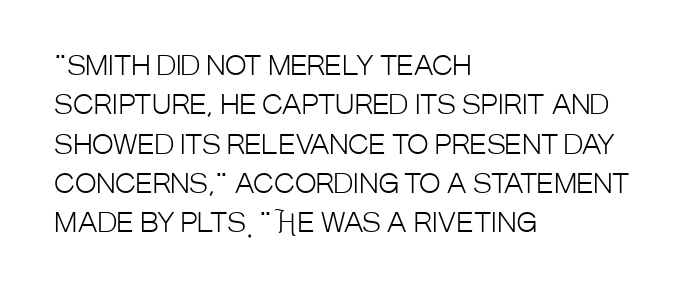
A typesetter would mark this as roman, not italic. Does the leading feel generous? No, just average. The typesetter chose a ragged-right arrangement here. The gaps between neighbouring characters are ordinary and unremarkable. Is this a heavy cut? Hardly; it is regular or lighter. The space directly below the letters is spotless.
